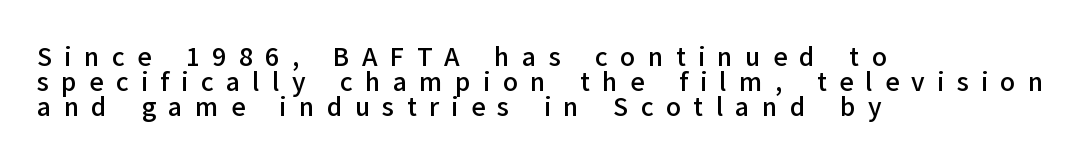
The image shows 25 px text type, upright; set left-aligned, tight line spacing (1.01x), unusually wide letter spacing (+0.49 em), not underlined.
